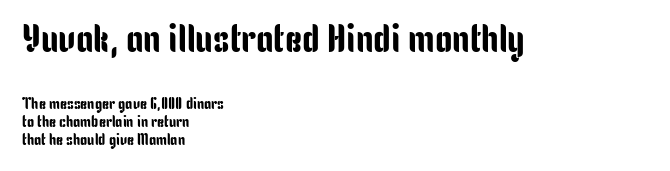
The setting favours the left margin, as ordinary paragraphs usually do. Varying glyph widths throughout — classic text-font behaviour. There is no visible air inserted between adjacent glyphs. A student would notice the top passage is typeset larger than what follows. Successive baselines arrive quickly, one right under another.
